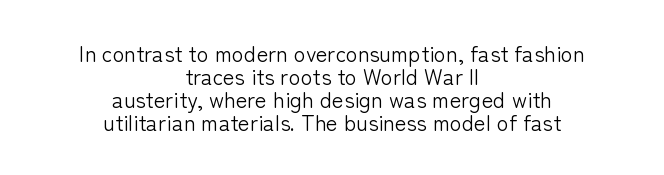
The image shows 22 px text type, upright; set centered, tight line spacing (1.05x), normal letter spacing, not underlined.
